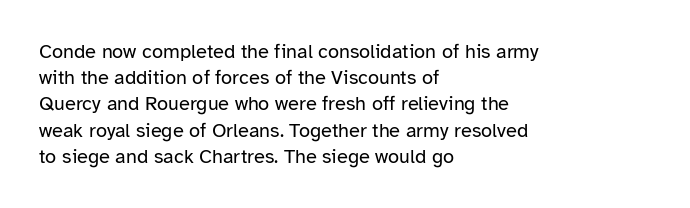
No chunkiness to these letters — they're not bold. Alignment: flush left. Do the letters lean? They stand straight. Horizontal bands of white between lines are of average thickness. Has an underline been added? It has not. Is the letter spacing exaggerated? No — it looks like the ordinary default.
